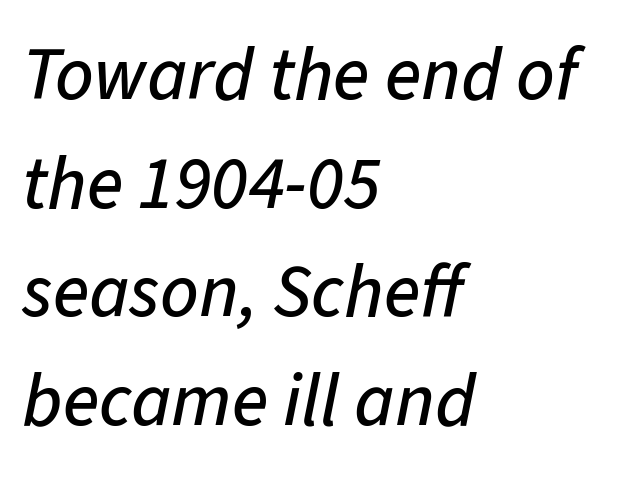
Q: Is the text italic (slanted)? A: Yes, it leans right by about 11 degrees.
Q: Is the text underlined? A: No.
Q: How is the paragraph aligned? A: Left-aligned.
Q: Is the spacing between letters normal or unusually wide? A: Normal.
Q: Is the spacing between lines tight, normal or loose? A: Normal.
Q: Width (condensed, normal, or wide)? A: Normal.
Q: Stroke contrast? A: Low.
Q: x-height? A: Medium.
Q: Monospaced? A: No.
